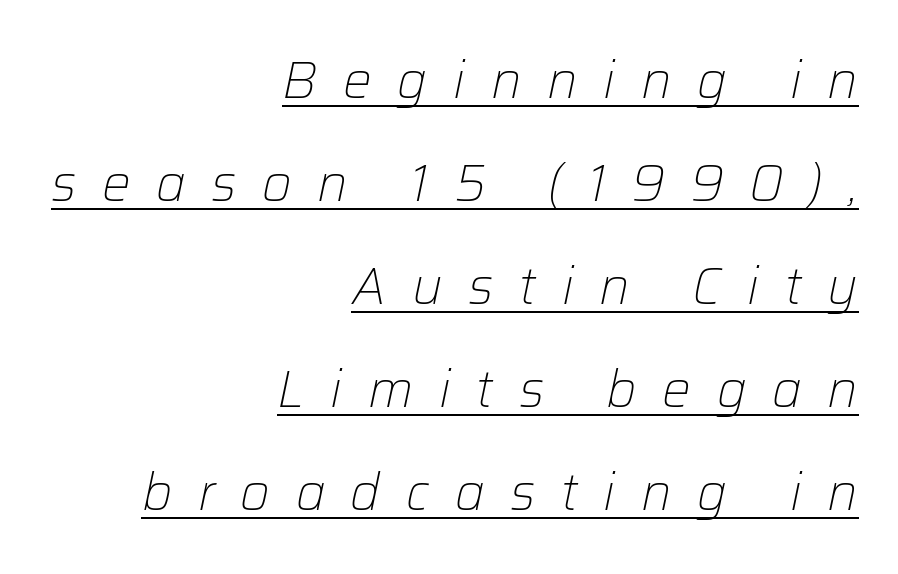
Q: Is the text bold? A: No.
Q: Is the text italic (slanted)? A: Yes, it leans right by about 12 degrees.
Q: Is the text underlined? A: Yes.
Q: How is the paragraph aligned? A: Right-aligned.
Q: Is the spacing between letters normal or unusually wide? A: Unusually wide.
Q: Is the spacing between lines tight, normal or loose? A: Loose.
Q: Width (condensed, normal, or wide)? A: Normal.
Q: Stroke contrast? A: Low.
Q: x-height? A: Medium.
Q: Monospaced? A: No.
